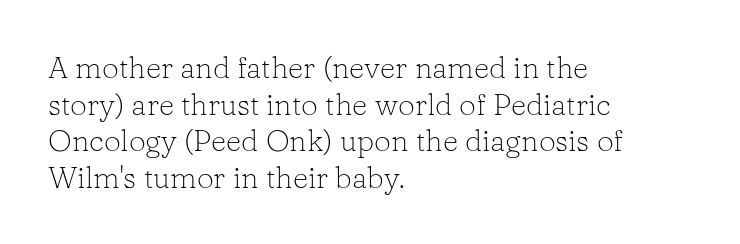
Q: Is the text bold? A: No.
Q: Is the text italic (slanted)? A: No, it is upright.
Q: Is the typeface a serif or a sans-serif typeface? A: Serif.
Q: Is the text underlined? A: No.
Q: How is the paragraph aligned? A: Left-aligned.
Q: Is the spacing between letters normal or unusually wide? A: Normal.
Q: Width (condensed, normal, or wide)? A: Normal.
Q: Stroke contrast? A: Low.
Q: x-height? A: Medium.
Q: Monospaced? A: No.
